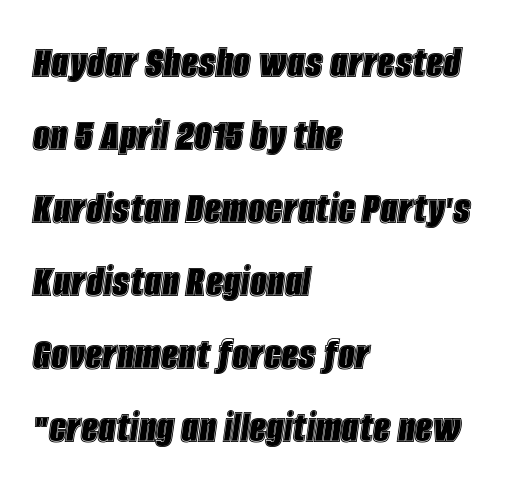
The image shows 48 px condensed type, italic (leaning right); set left-aligned, normal line spacing (1.52x), normal letter spacing, not underlined; a large x-height.
